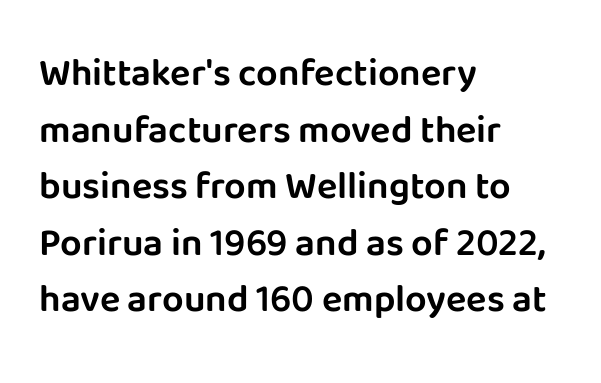
The image shows 38 px sans-serif type, upright; set left-aligned, normal line spacing (1.49x), normal letter spacing, not underlined; low stroke contrast and a large x-height.
